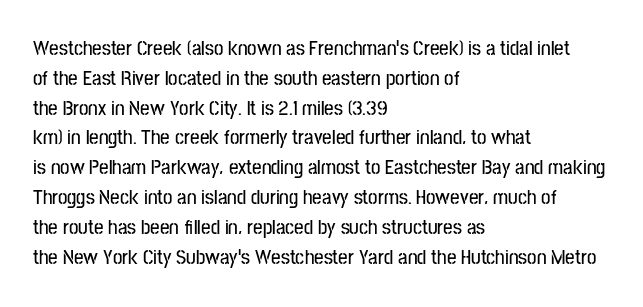
The image shows 21 px text type, upright; set left-aligned, normal line spacing (1.42x), normal letter spacing, not underlined.
